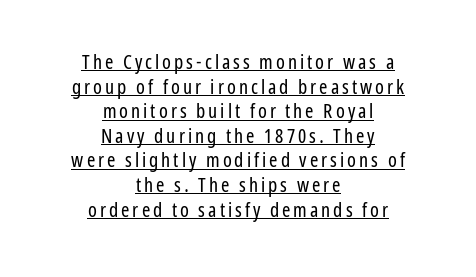
Every row of glyphs is offset so its center matches the block's center. Is the stroke heavy? The answer is a plain regular-or-lighter. Is there an underline? Yes — a line sits under the letters. Quick note: not italic, upright.
